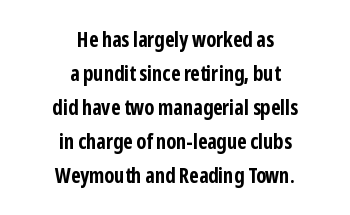
{"italic": "no", "bold": "yes", "underline": "no", "align": "center", "line_spacing": "normal", "line_spacing_ratio": 1.62, "letter_spacing": "normal", "letter_spacing_em": 0.0, "glyph_px": 21}
